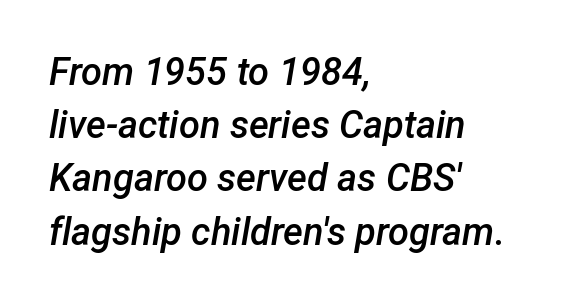
Q: Is the text bold? A: Semi-bold.
Q: Is the text italic (slanted)? A: Yes, it leans right by about 12 degrees.
Q: Is the text underlined? A: No.
Q: How is the paragraph aligned? A: Left-aligned.
Q: Is the spacing between letters normal or unusually wide? A: Normal.
Q: Is the spacing between lines tight, normal or loose? A: Normal.
Q: Width (condensed, normal, or wide)? A: Normal.
Q: Stroke contrast? A: Low.
Q: x-height? A: Medium.
Q: Monospaced? A: No.
